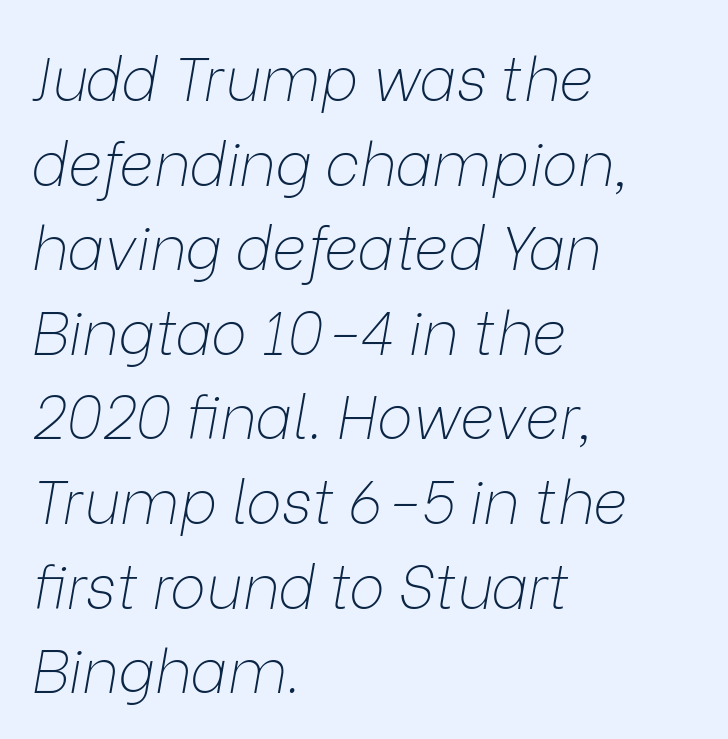
Heaviness? Minimal to ordinary, like unemphasized prose. Line spacing here is normal. Check the space under the baseline: it is left empty. The horizontal fit of the characters is conventional and even. Think of a printed novel: that variable character pitch is what you see here. The whole block is typeset with a tilt.
